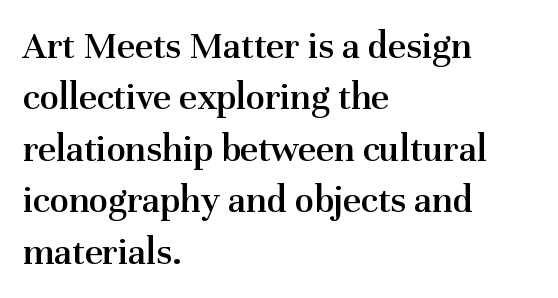
{"serif": "yes", "italic": "no", "bold": "semi", "weight": "semibold", "width": "normal", "stroke_contrast": "medium", "x_height": "medium", "monospaced": "no", "underline": "no", "align": "left", "line_spacing": "normal", "line_spacing_ratio": 1.32, "letter_spacing": "normal", "letter_spacing_em": 0.0, "glyph_px": 39}
